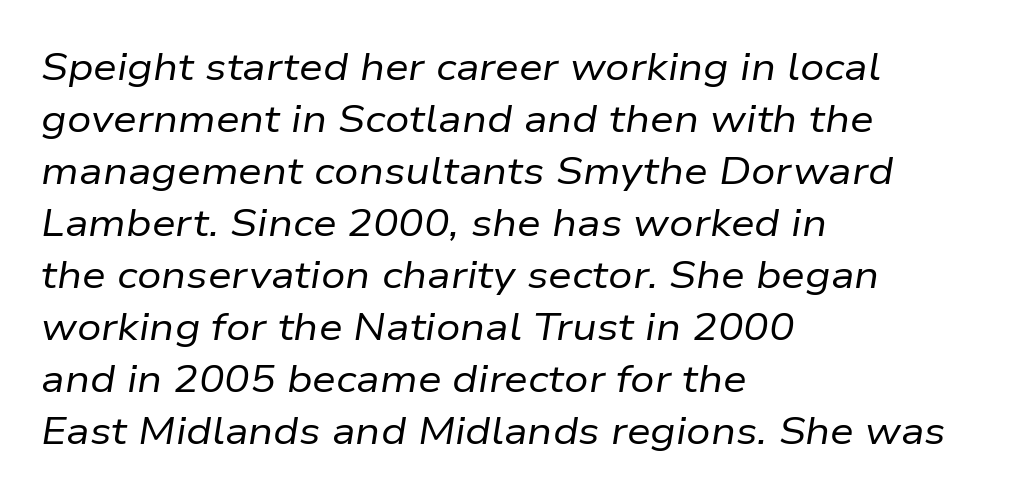
{"italic": "yes", "lean": "right", "slant_degrees": 9, "bold": "no", "weight": "regular", "width": "normal", "stroke_contrast": "low", "x_height": "medium", "monospaced": "no", "underline": "no", "align": "left", "line_spacing": "normal", "line_spacing_ratio": 1.37, "letter_spacing": "normal", "letter_spacing_em": 0.0, "glyph_px": 38}
